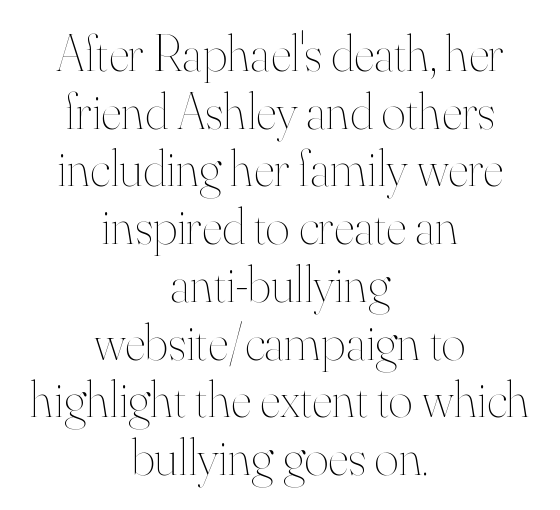
Students, observe: this is what under-led, compact text looks like. No letter is thick-stroked: the sample isn't bold. In terms of posture, this sample is upright. Which margin do the lines hug? Neither — every line sits in the middle. Each row of text sits above clean, open space.
